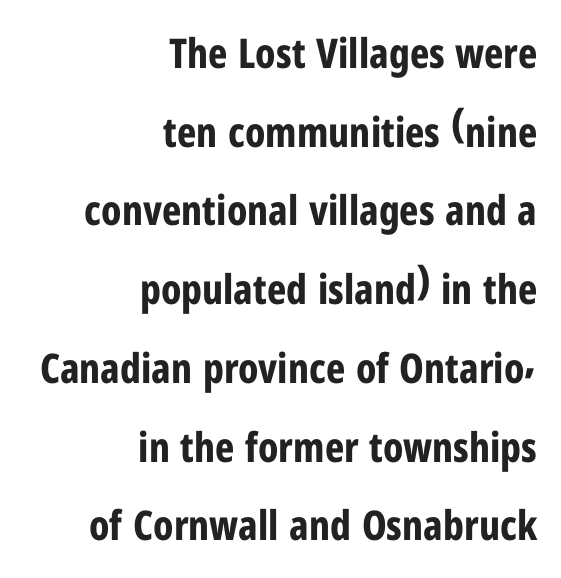
The image shows 41 px bold, condensed sans-serif type, upright; set right-aligned, loose line spacing (1.92x), normal letter spacing, not underlined; low stroke contrast and a medium x-height.
